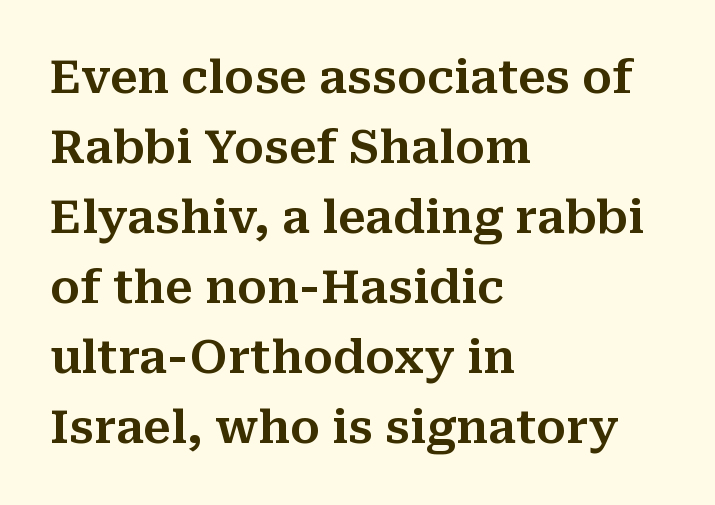
Q: Is the text italic (slanted)? A: No, it is upright.
Q: Is the typeface a serif or a sans-serif typeface? A: Serif.
Q: Is the text underlined? A: No.
Q: How is the paragraph aligned? A: Left-aligned.
Q: Is the spacing between letters normal or unusually wide? A: Normal.
Q: Is the spacing between lines tight, normal or loose? A: Normal.
Q: Width (condensed, normal, or wide)? A: Normal.
Q: Stroke contrast? A: Medium.
Q: x-height? A: Medium.
Q: Monospaced? A: No.
